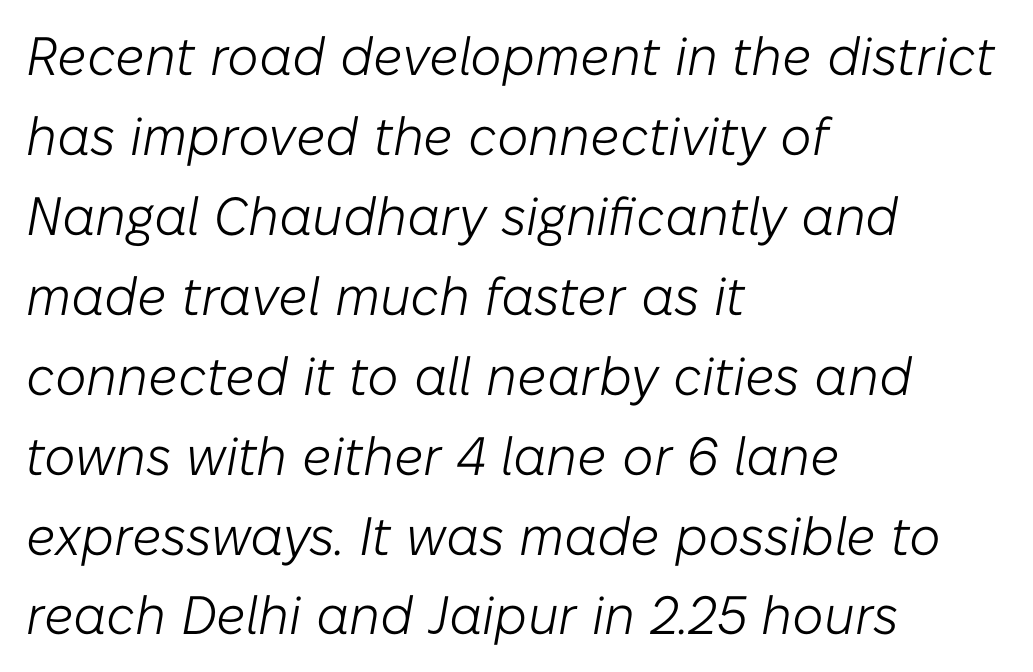
The image shows 54 px light type, italic (leaning right); set left-aligned, normal line spacing (1.48x), normal letter spacing, not underlined; low stroke contrast and a medium x-height.
